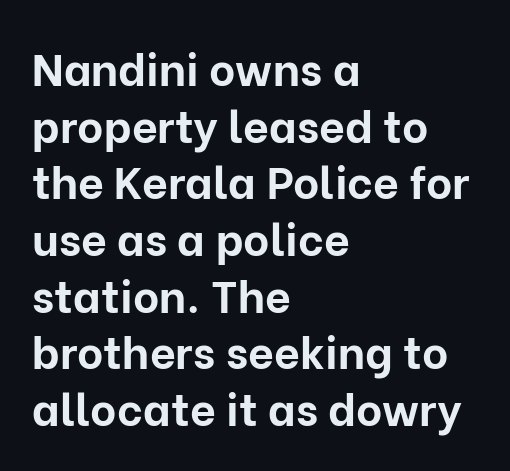
{"serif": "no", "italic": "no", "bold": "yes", "weight": "bold", "width": "normal", "stroke_contrast": "low", "x_height": "medium", "monospaced": "no", "underline": "no", "align": "left", "line_spacing": "normal", "line_spacing_ratio": 1.26, "letter_spacing": "normal", "letter_spacing_em": 0.0, "glyph_px": 45}
